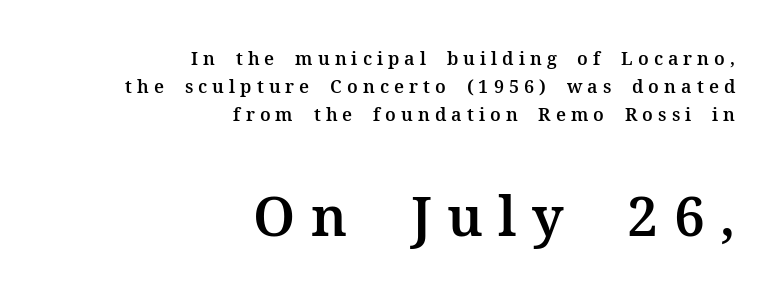
The image shows 55 px serif type, upright; set right-aligned, normal line spacing (1.56x), unusually wide letter spacing (+0.28 em), not underlined; the second (bottom) block is 3.06x larger; medium stroke contrast and a medium x-height.
